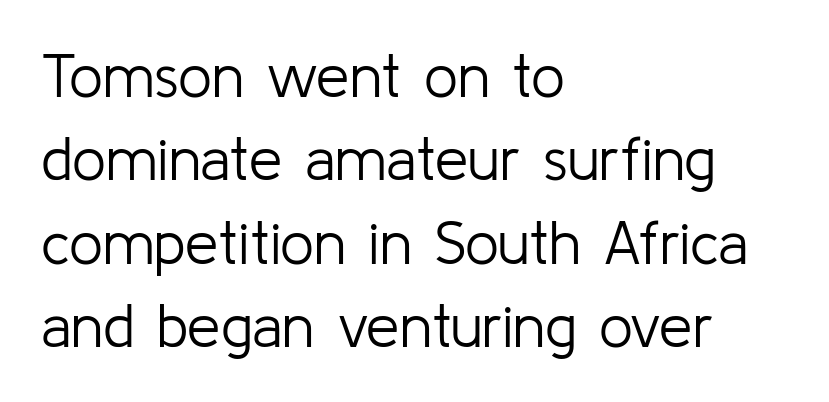
The image shows 60 px light sans-serif type, upright; set left-aligned, normal line spacing (1.39x), normal letter spacing, not underlined; low stroke contrast and a medium x-height.
